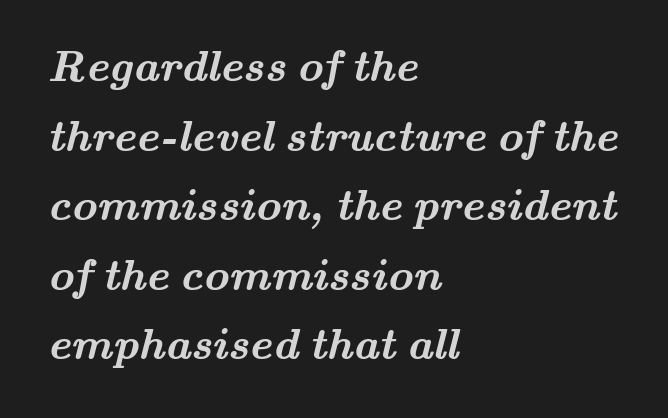
{"serif": "yes", "bold": "yes", "weight": "semibold", "width": "wide", "stroke_contrast": "medium", "x_height": "small", "monospaced": "no", "underline": "no", "align": "left", "line_spacing": "normal", "line_spacing_ratio": 1.58, "letter_spacing": "normal", "letter_spacing_em": 0.0, "glyph_px": 44}
